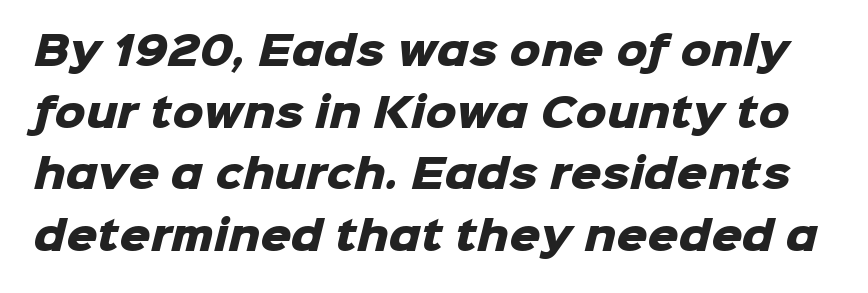
The image shows 39 px heavy sans-serif type; set normal line spacing (1.58x), normal letter spacing, not underlined; low stroke contrast and a medium x-height.
